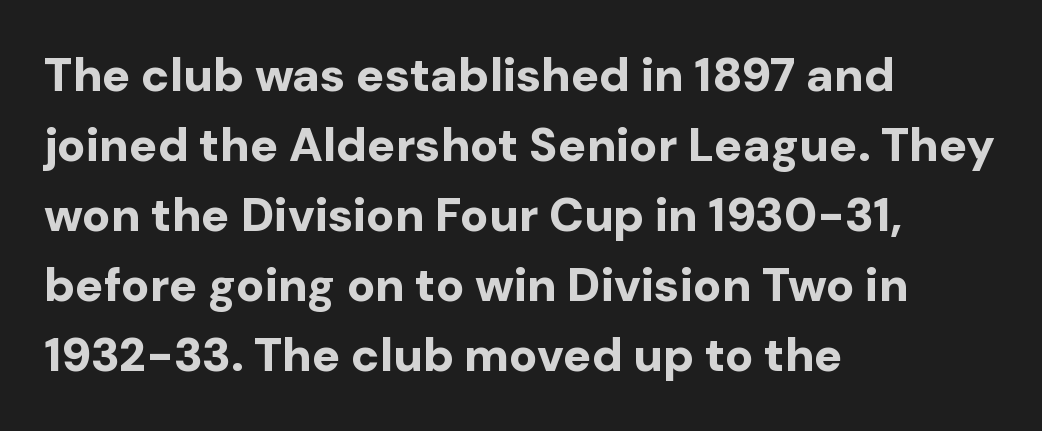
The image shows 47 px bold sans-serif type, upright; set left-aligned, normal line spacing (1.49x), normal letter spacing, not underlined; low stroke contrast and a medium x-height.
